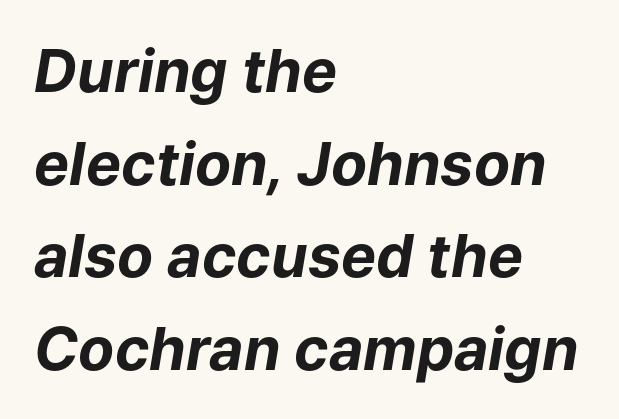
Look at the stroke-to-counter ratio: heavy, a bold. Nothing unusual about the tracking: characters are spaced as the font intends. The paragraph has a hard left edge and a soft right edge. Characters are canted at an angle relative to the baseline's perpendicular.
